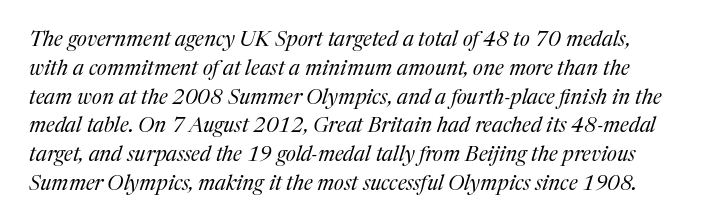
This is not heavy type; no bold has been used. Does the leading feel generous? No, just average. It's the slanting kind of type. Beneath every word, the page is bare.
